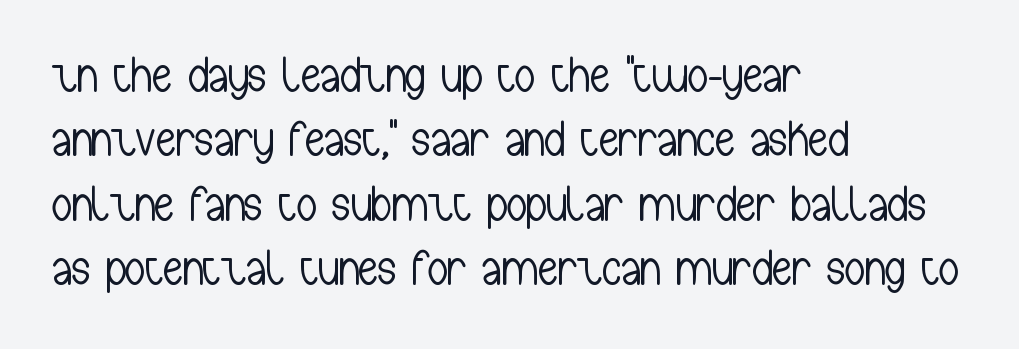
{"serif": "no", "italic": "no", "bold": "no", "weight": "light", "width": "condensed", "stroke_contrast": "low", "x_height": "medium", "monospaced": "no", "underline": "no", "align": "left", "line_spacing": "normal", "line_spacing_ratio": 1.29, "letter_spacing": "normal", "letter_spacing_em": 0.0, "glyph_px": 50}
